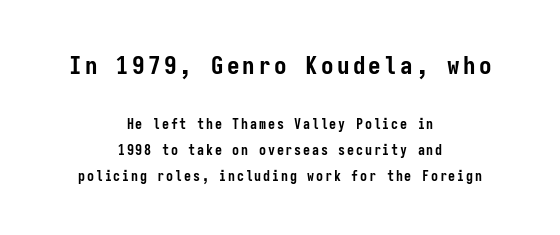
The font is running at its bold setting. A bare baseline throughout the passage. The lines are quadded center. Reading top to bottom, the characters get smaller at the block break. Characters remain perfectly vertical along every line.
